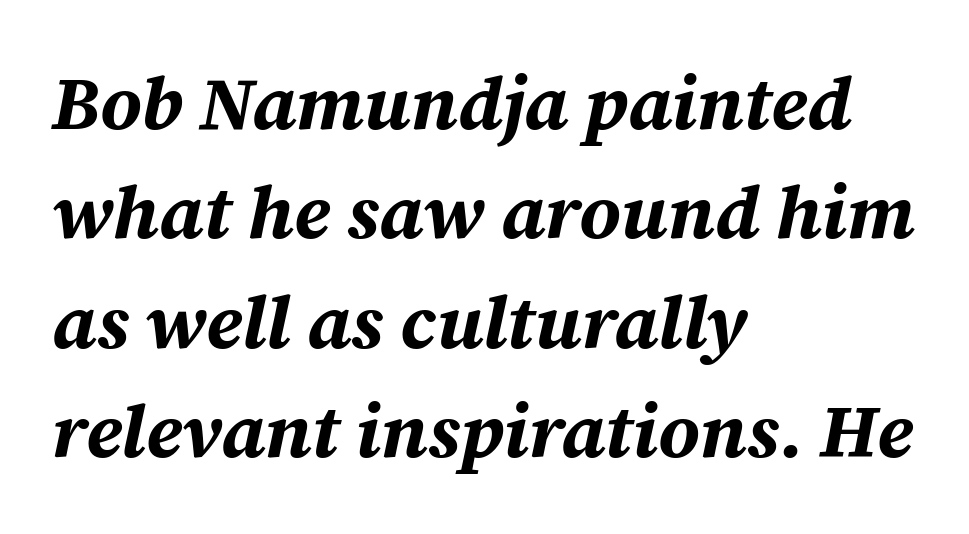
Italic: yes, the glyphs are oblique. One-word summary of the alignment: left. Heavy, bold letterforms. Leading: standard. Anything drawn beneath the words? Only blank space.
